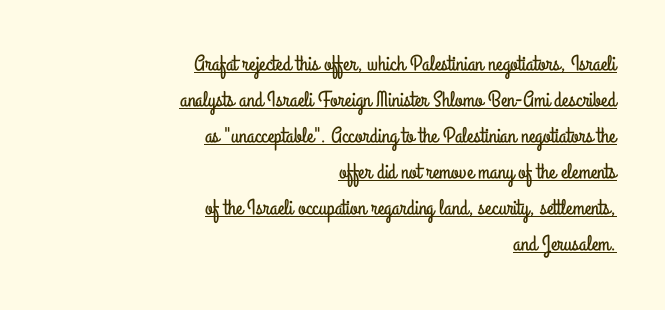
{"italic": "no", "underline": "yes", "align": "right", "line_spacing": "normal", "line_spacing_ratio": 1.64, "letter_spacing": "normal", "letter_spacing_em": 0.0, "glyph_px": 22}
